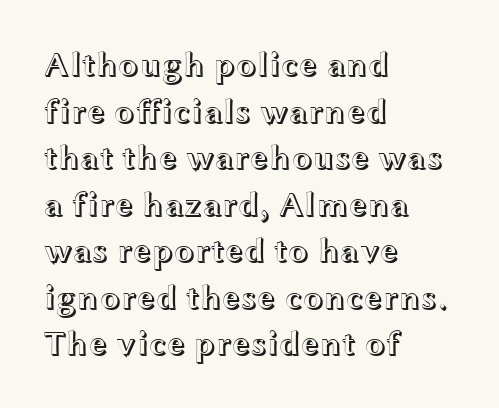
{"italic": "no", "width": "wide", "x_height": "medium", "monospaced": "no", "underline": "no", "align": "left", "line_spacing": "normal", "line_spacing_ratio": 1.37, "letter_spacing": "normal", "letter_spacing_em": 0.0, "glyph_px": 34}
